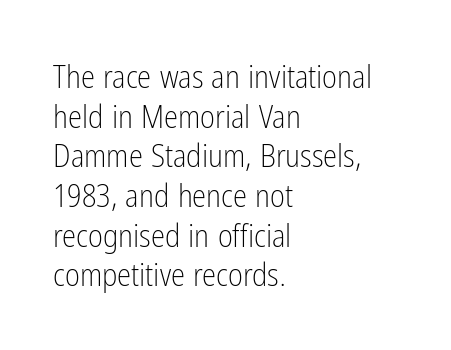
Teacher's note: observe the even left margin — that is flush-left alignment. The specimen omits any rule beneath the text block's lines. If you drew a line through each stem, it would be perfectly vertical. No letter is thick-stroked: the sample isn't bold.
